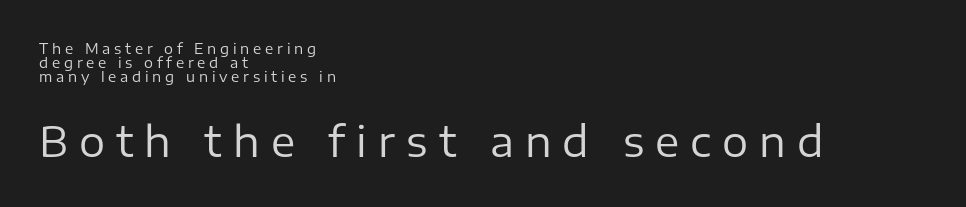
{"serif": "no", "italic": "no", "bold": "no", "weight": "regular", "width": "normal", "stroke_contrast": "low", "x_height": "medium", "monospaced": "no", "underline": "no", "align": "left", "line_spacing": "tight", "line_spacing_ratio": 1.01, "letter_spacing": "wide", "letter_spacing_em": 0.27, "larger_block": "second", "size_ratio": 2.93, "glyph_px": 41}
